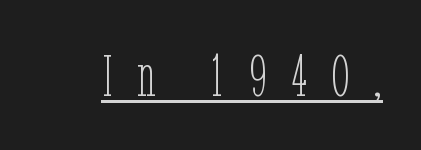
Q: Is the text bold? A: No.
Q: Is the text italic (slanted)? A: No, it is upright.
Q: Is the text underlined? A: Yes.
Q: Is the spacing between letters normal or unusually wide? A: Unusually wide.
Q: Width (condensed, normal, or wide)? A: Condensed.
Q: Stroke contrast? A: Low.
Q: x-height? A: Medium.
Q: Monospaced? A: No.
